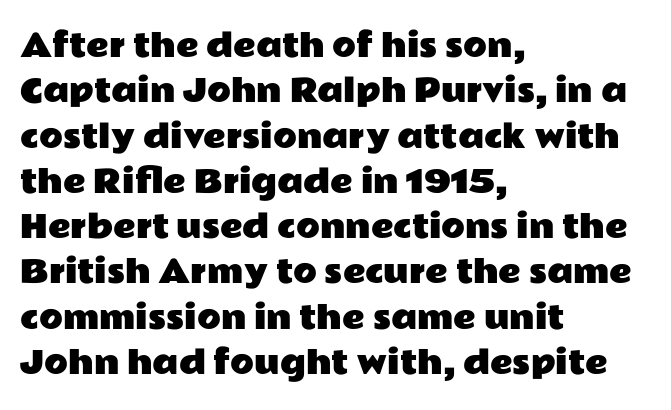
Q: Is the text italic (slanted)? A: No, it is upright.
Q: Is the typeface a serif or a sans-serif typeface? A: Sans-serif.
Q: Is the text underlined? A: No.
Q: How is the paragraph aligned? A: Left-aligned.
Q: Is the spacing between letters normal or unusually wide? A: Normal.
Q: Is the spacing between lines tight, normal or loose? A: Normal.
Q: Width (condensed, normal, or wide)? A: Wide.
Q: Stroke contrast? A: Low.
Q: x-height? A: Medium.
Q: Monospaced? A: No.
